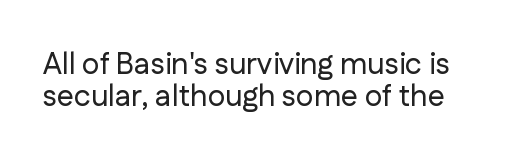
Standard letterfit; no display-style spreading of the glyphs. Note the varied advance widths — an 'i' is clearly narrower than an 'm'. Honestly, the rows look squashed on top of each other. These lines were composed using upright roman letters. Rule under the text: the space is simply empty. What kind of face is this? One without serifs — a sans.
